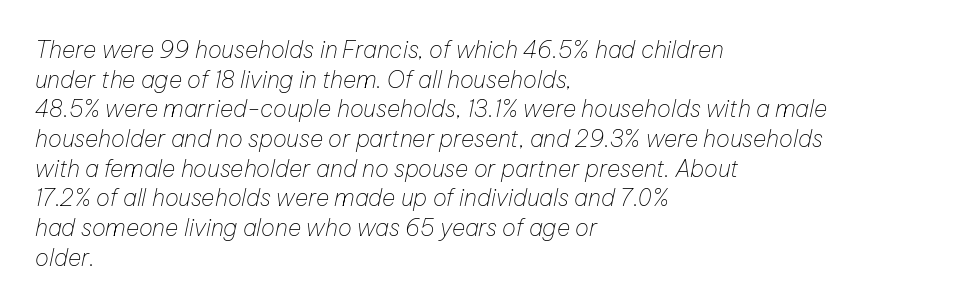
Baseline-to-baseline distance is the conventional proportion of letter height. Does the copy run flush right? No — it runs flush left. Rendered with sloped, italic letterforms. The words here are not underlined. Heft: none added — not bold.
